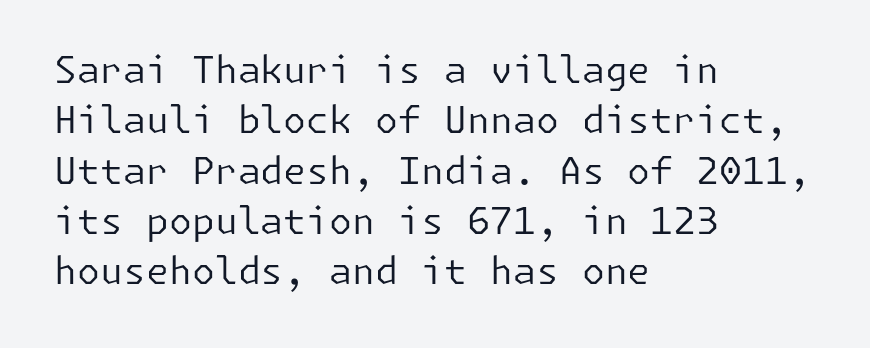
The image shows 37 px regular-weight sans-serif type, upright; set left-aligned, normal line spacing (1.36x), normal letter spacing, not underlined; low stroke contrast and a medium x-height.
